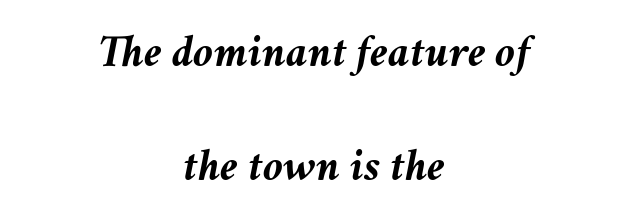
Q: Is the text bold? A: Yes.
Q: Is the text italic (slanted)? A: Yes, it leans right by about 11 degrees.
Q: Is the text underlined? A: No.
Q: How is the paragraph aligned? A: Centered.
Q: Is the spacing between letters normal or unusually wide? A: Normal.
Q: Is the spacing between lines tight, normal or loose? A: Loose.
Q: Width (condensed, normal, or wide)? A: Normal.
Q: Stroke contrast? A: Medium.
Q: x-height? A: Medium.
Q: Monospaced? A: No.
